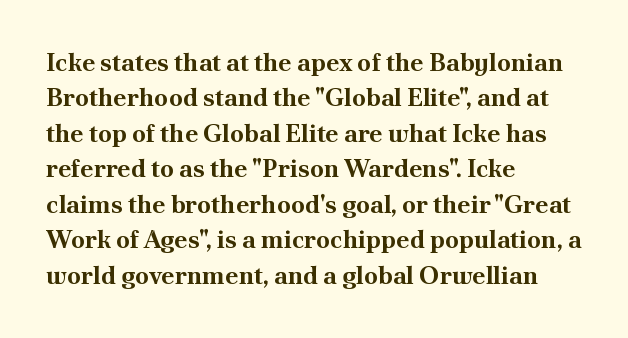
The strokes are fattened all the way to bold. Does the copy run flush right? No — it runs flush left. The face used here is rendered with its standard letterfit. Does the leading feel generous? No, just average. The typography opts for an upright posture over an oblique one.
